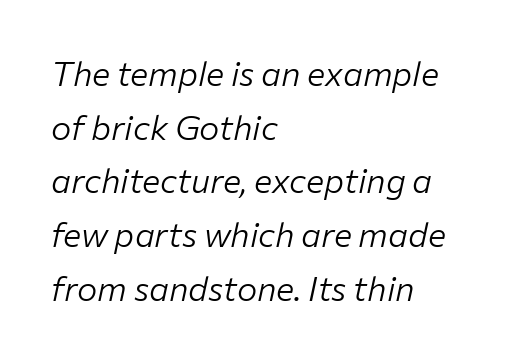
The leading is moderate, giving the passage an even texture. Alignment: flush left. The gap between lines stays unmarked. The face looks like a standard text weight, possibly lighter. Looks like regular typesetting: each glyph gets only the width it needs. Rendered with sloped, italic letterforms.
